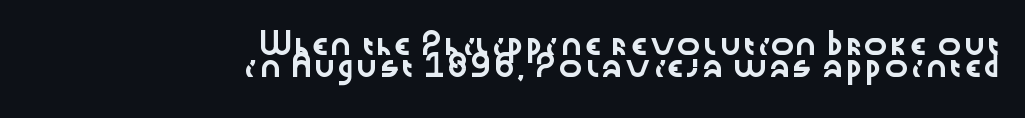
The image shows 20 px text type, upright; set right-aligned, tight line spacing (1.09x), normal letter spacing, not underlined.
